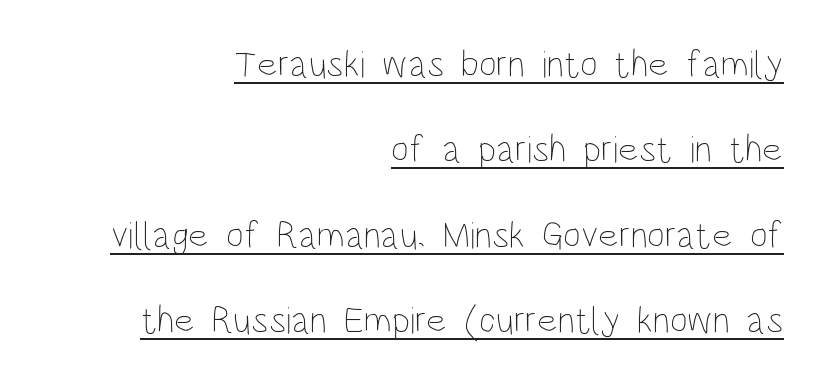
The image shows 38 px thin, condensed type, upright; set right-aligned, loose line spacing (2.25x), normal letter spacing, underlined; low stroke contrast and a large x-height.
